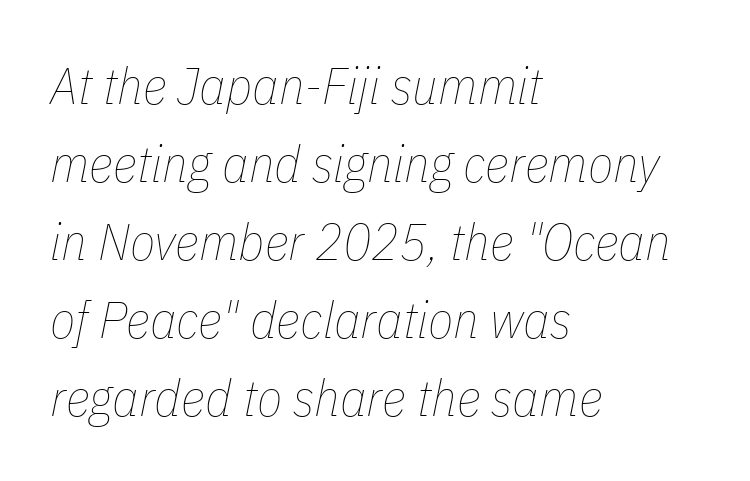
Think standard paragraph weight, or any step lighter than that. Does the copy run flush right? No — it runs flush left. These lines are rendered in a variable-pitch font. Each row of text sits above clean, open space. The passage shown stacks its lines at a standard gap.
